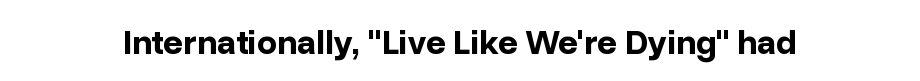
The image shows 35 px bold sans-serif type, upright; set normal letter spacing, not underlined; low stroke contrast and a medium x-height.
